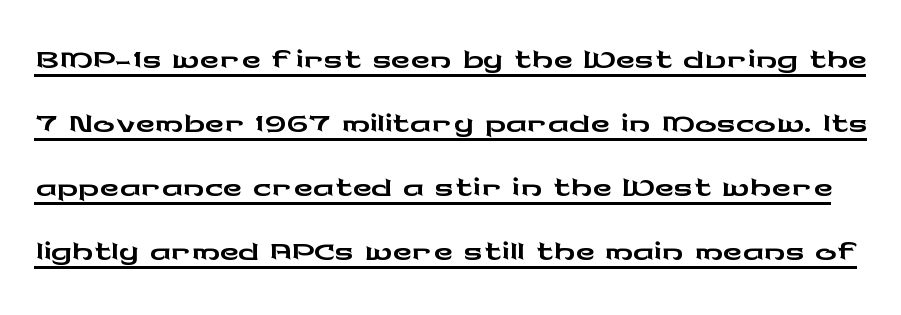
{"serif": "no", "italic": "no", "width": "wide", "stroke_contrast": "low", "x_height": "medium", "monospaced": "no", "underline": "yes", "line_spacing_ratio": 1.21, "letter_spacing": "normal", "letter_spacing_em": 0.0, "glyph_px": 53}
